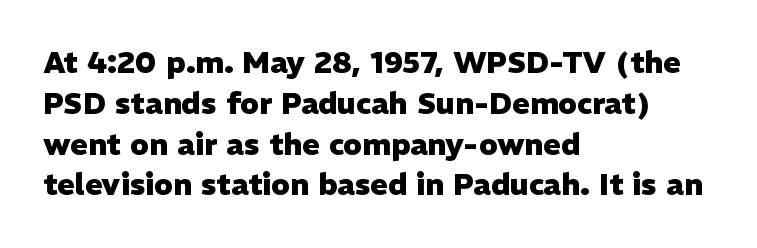
{"serif": "no", "italic": "no", "bold": "yes", "weight": "heavy", "width": "normal", "stroke_contrast": "low", "x_height": "medium", "monospaced": "no", "underline": "no", "align": "left", "line_spacing": "normal", "line_spacing_ratio": 1.36, "letter_spacing": "normal", "letter_spacing_em": 0.0, "glyph_px": 30}
